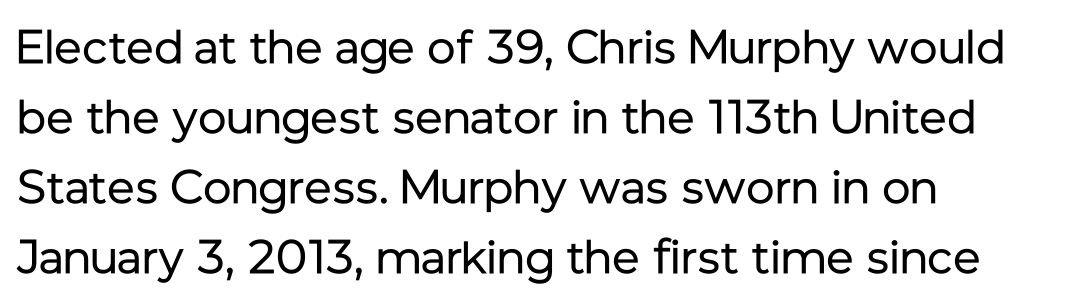
{"serif": "no", "italic": "no", "bold": "no", "weight": "regular", "width": "normal", "stroke_contrast": "low", "x_height": "medium", "monospaced": "no", "underline": "no", "align": "left", "line_spacing": "normal", "line_spacing_ratio": 1.49, "letter_spacing": "normal", "letter_spacing_em": 0.0, "glyph_px": 47}
